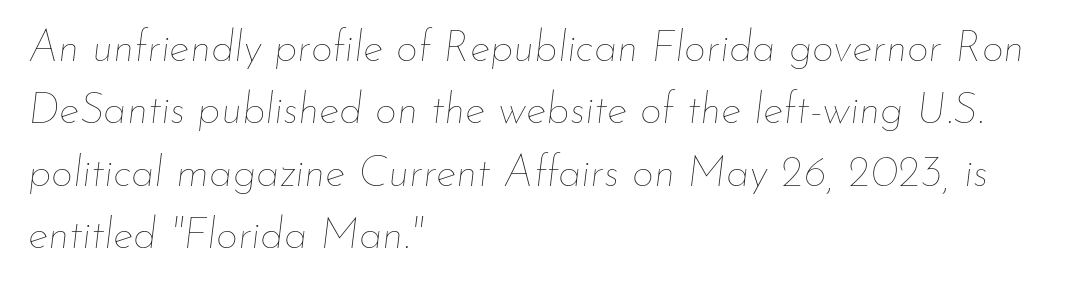
Q: Is the text bold? A: No.
Q: Is the text italic (slanted)? A: Yes, it leans right by about 7 degrees.
Q: Is the text underlined? A: No.
Q: How is the paragraph aligned? A: Left-aligned.
Q: Is the spacing between letters normal or unusually wide? A: Normal.
Q: Is the spacing between lines tight, normal or loose? A: Normal.
Q: Width (condensed, normal, or wide)? A: Normal.
Q: Stroke contrast? A: Low.
Q: x-height? A: Small.
Q: Monospaced? A: No.
